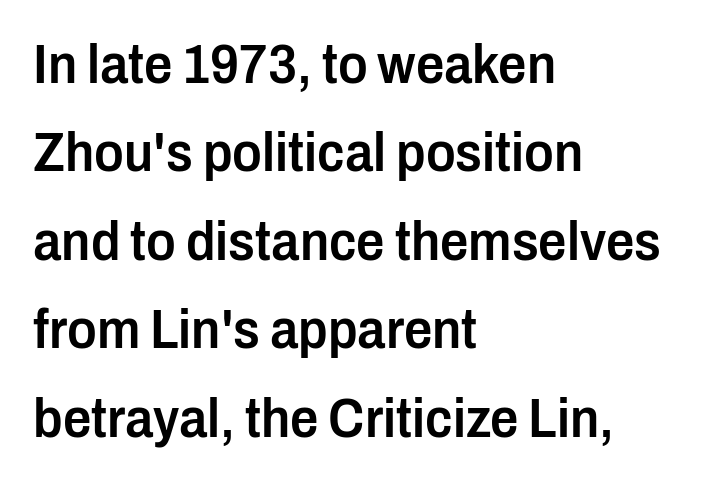
The image shows 56 px semibold, condensed sans-serif type, upright; set left-aligned, normal line spacing (1.58x), normal letter spacing, not underlined; low stroke contrast and a medium x-height.
